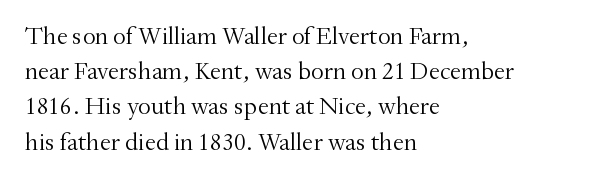
Q: Is the text bold? A: No.
Q: Is the text italic (slanted)? A: No, it is upright.
Q: Is the text underlined? A: No.
Q: How is the paragraph aligned? A: Left-aligned.
Q: Is the spacing between letters normal or unusually wide? A: Normal.
Q: Is the spacing between lines tight, normal or loose? A: Normal.
